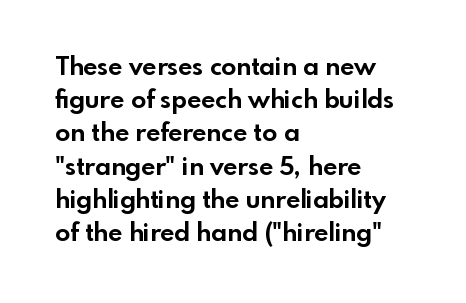
One-word summary of the alignment: left. Compared with an ordinary text face, these strokes are far heavier — a full bold. Interline gaps are of average width in this sample. Letter spacing: default. The baseline area is clear. The letters stand upright; this is a roman face.
